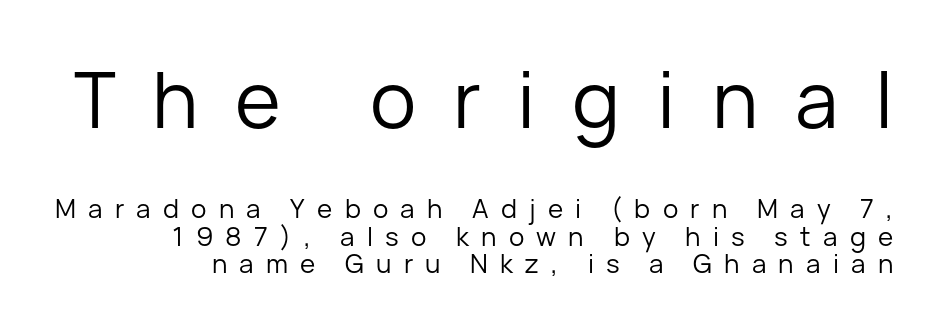
Q: Is the text bold? A: No.
Q: Is the text italic (slanted)? A: No, it is upright.
Q: Is the typeface a serif or a sans-serif typeface? A: Sans-serif.
Q: Is the text underlined? A: No.
Q: How is the paragraph aligned? A: Right-aligned.
Q: Is the spacing between letters normal or unusually wide? A: Unusually wide.
Q: Is the spacing between lines tight, normal or loose? A: Tight.
Q: Which block of text is set in a larger size, the first (top) or the second (bottom)? A: The first (top) one.
Q: Width (condensed, normal, or wide)? A: Normal.
Q: Stroke contrast? A: Low.
Q: x-height? A: Medium.
Q: Monospaced? A: No.
